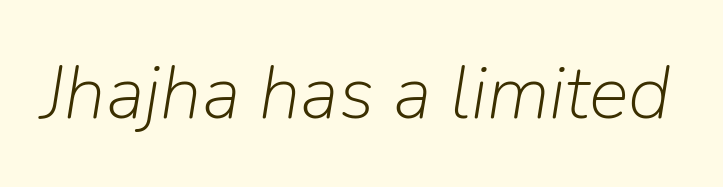
Q: Is the text bold? A: No.
Q: Is the text italic (slanted)? A: Yes, it leans right by about 9 degrees.
Q: Is the text underlined? A: No.
Q: Is the spacing between letters normal or unusually wide? A: Normal.
Q: Width (condensed, normal, or wide)? A: Normal.
Q: Stroke contrast? A: Low.
Q: x-height? A: Medium.
Q: Monospaced? A: No.
